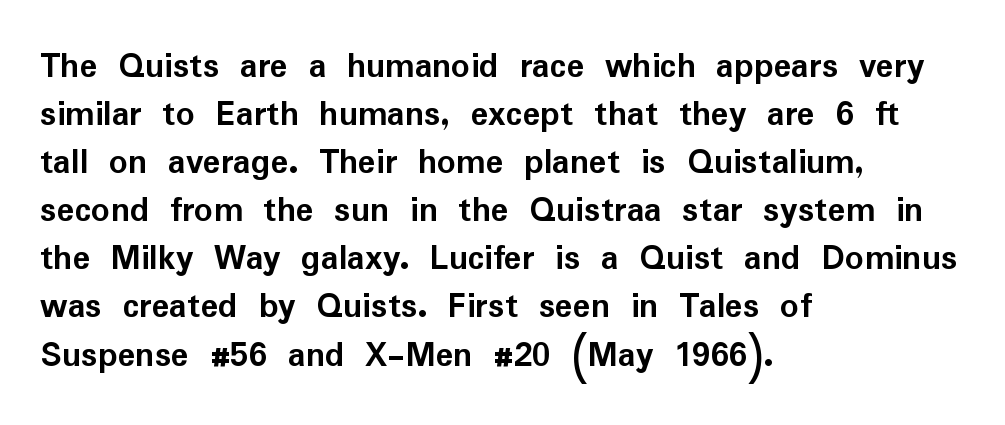
The image shows 37 px semibold sans-serif type, upright; set left-aligned, normal line spacing (1.3x), normal letter spacing, not underlined; low stroke contrast and a medium x-height.
